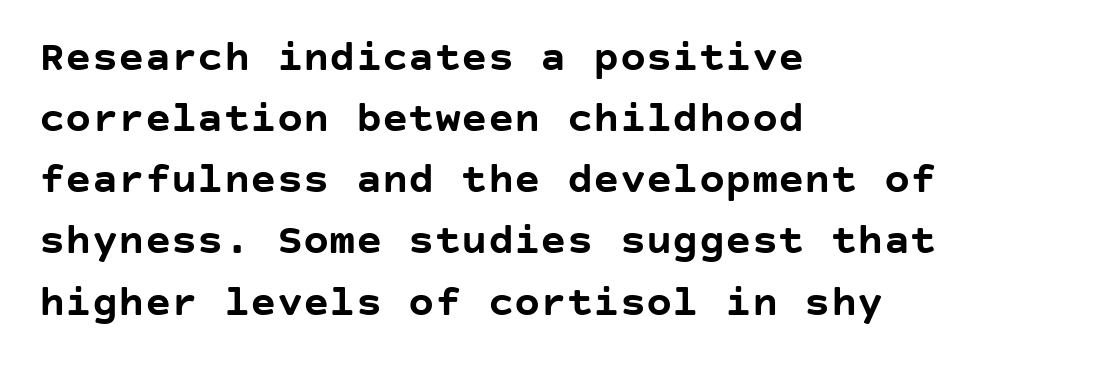
The image shows 44 px semibold sans-serif type, upright; set left-aligned, normal line spacing (1.39x), normal letter spacing, not underlined; low stroke contrast and a large x-height.
